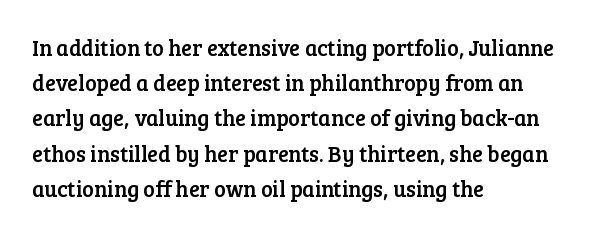
The image shows 22 px text type, upright; set left-aligned, normal line spacing (1.6x), normal letter spacing, not underlined.
